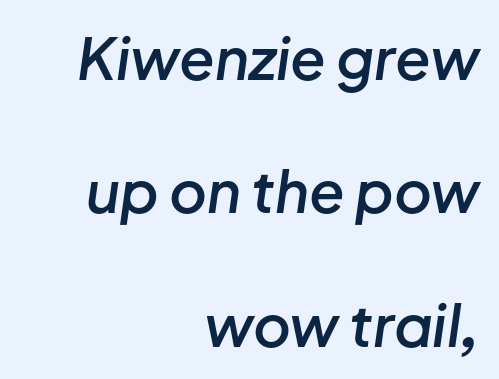
Q: Is the text bold? A: Semi-bold.
Q: Is the text italic (slanted)? A: Yes, it leans right by about 8 degrees.
Q: Is the text underlined? A: No.
Q: How is the paragraph aligned? A: Right-aligned.
Q: Is the spacing between letters normal or unusually wide? A: Normal.
Q: Is the spacing between lines tight, normal or loose? A: Loose.
Q: Width (condensed, normal, or wide)? A: Normal.
Q: Stroke contrast? A: Low.
Q: x-height? A: Medium.
Q: Monospaced? A: No.
